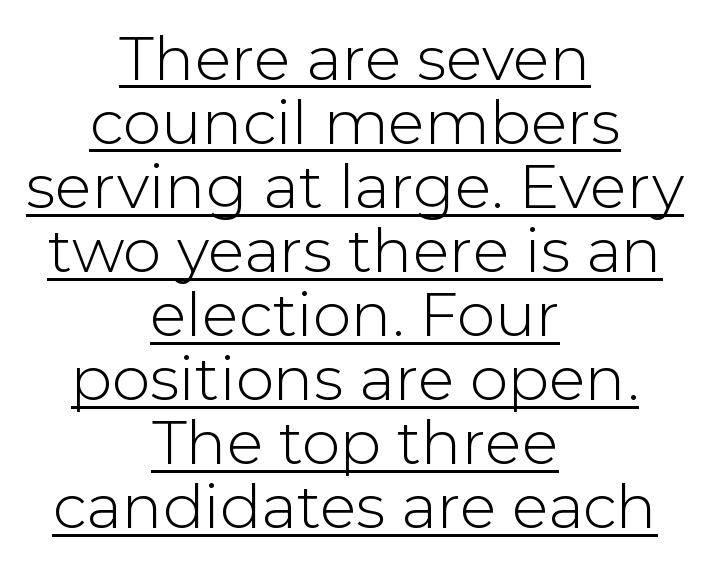
Here the designer chose a conventional face with non-uniform glyph widths. The face used here is rendered with its standard letterfit. This block would grow much taller if given ordinary leading; it's compressed now. Font category for this specimen: sans-serif. The specimen reads as upright at a glance. This rendering features underlined lettering.
